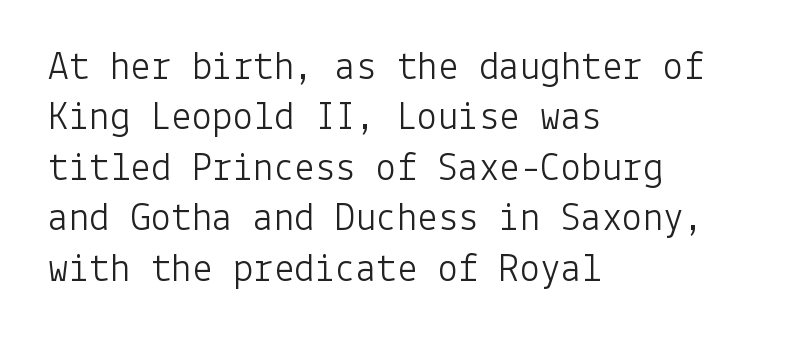
Q: Is the text bold? A: No.
Q: Is the text italic (slanted)? A: No, it is upright.
Q: Is the typeface a serif or a sans-serif typeface? A: Sans-serif.
Q: Is the text underlined? A: No.
Q: How is the paragraph aligned? A: Left-aligned.
Q: Is the spacing between letters normal or unusually wide? A: Normal.
Q: Width (condensed, normal, or wide)? A: Normal.
Q: Stroke contrast? A: Low.
Q: x-height? A: Medium.
